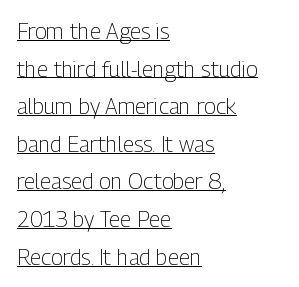
The typesetter chose a ragged-right arrangement here. Posture: vertical. Weight: not bold — regular or lighter. This sample carries an underscore along the baseline area. Default kerning and tracking; the words read as compact shapes.
